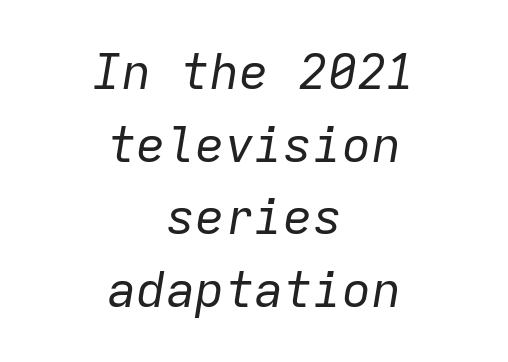
The image shows 49 px regular-weight type, italic (leaning right), monospaced; set centered, normal line spacing (1.48x), normal letter spacing, not underlined; low stroke contrast and a medium x-height.
